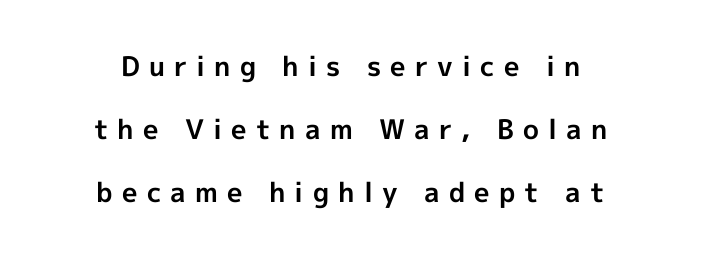
Compared with typical paragraphs, the rows here are farther apart. A typesetter would mark this as roman, not italic. One-word summary of the alignment: center. Tracking value appears strongly positive — letters spread wide.
